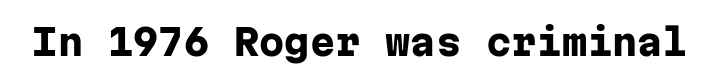
{"serif": "no", "italic": "no", "bold": "yes", "weight": "heavy", "width": "normal", "stroke_contrast": "low", "x_height": "medium", "monospaced": "yes", "underline": "no", "letter_spacing": "normal", "letter_spacing_em": 0.0, "glyph_px": 36}
